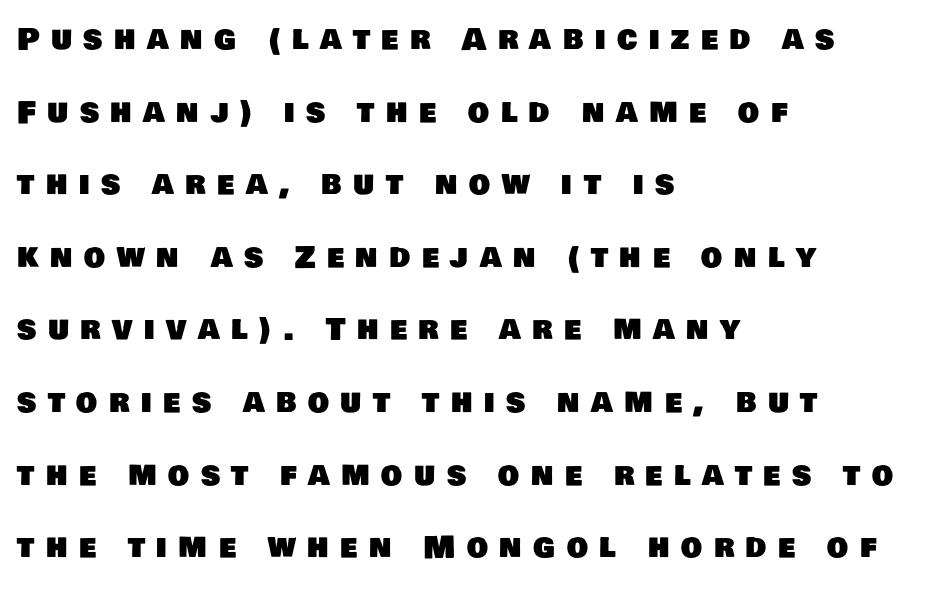
The image shows 30 px sans-serif type; set left-aligned, loose line spacing (2.42x), unusually wide letter spacing (+0.38 em), not underlined; low stroke contrast and a large x-height.
